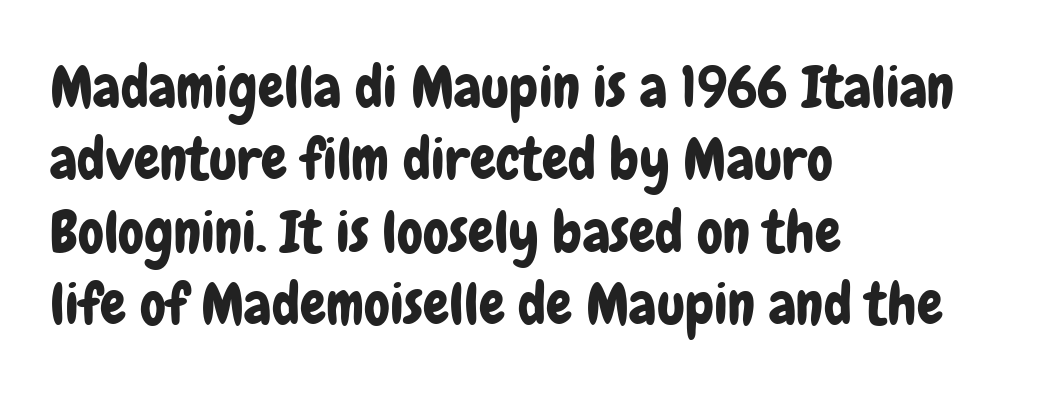
The image shows 58 px condensed sans-serif type, upright; set left-aligned, normal line spacing (1.25x), normal letter spacing, not underlined; low stroke contrast and a medium x-height.
